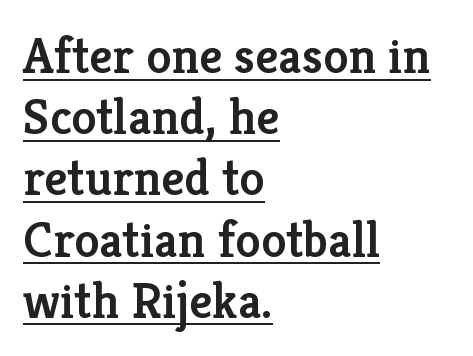
These lines stack with their left ends in a neat column. A baseline rule has been typeset under these characters. Are there feet on the stems? There are — it's a serif. The letters stand upright; this is a roman face. Its strokes are somewhat broadened, the hallmark of semibold type.
